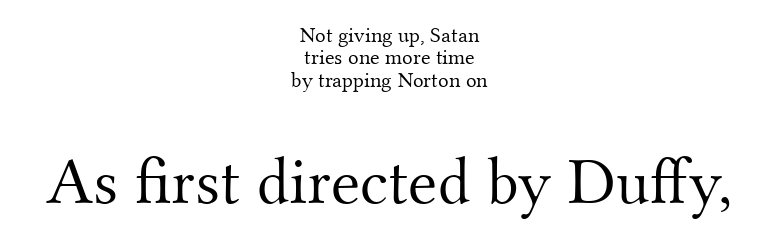
{"serif": "yes", "italic": "no", "bold": "no", "weight": "light", "width": "normal", "stroke_contrast": "medium", "x_height": "small", "monospaced": "no", "underline": "no", "align": "center", "line_spacing": "tight", "line_spacing_ratio": 1.02, "letter_spacing": "normal", "letter_spacing_em": 0.0, "larger_block": "second", "size_ratio": 3.05, "glyph_px": 67}
